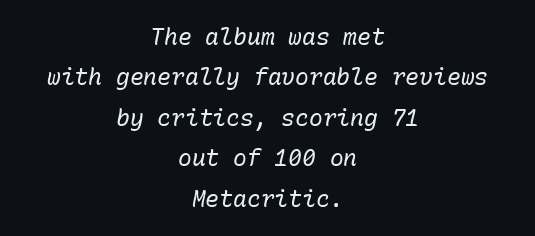
The image shows 23 px text type, italic (leaning right); set centered, line spacing 1.76x, normal letter spacing, not underlined.
